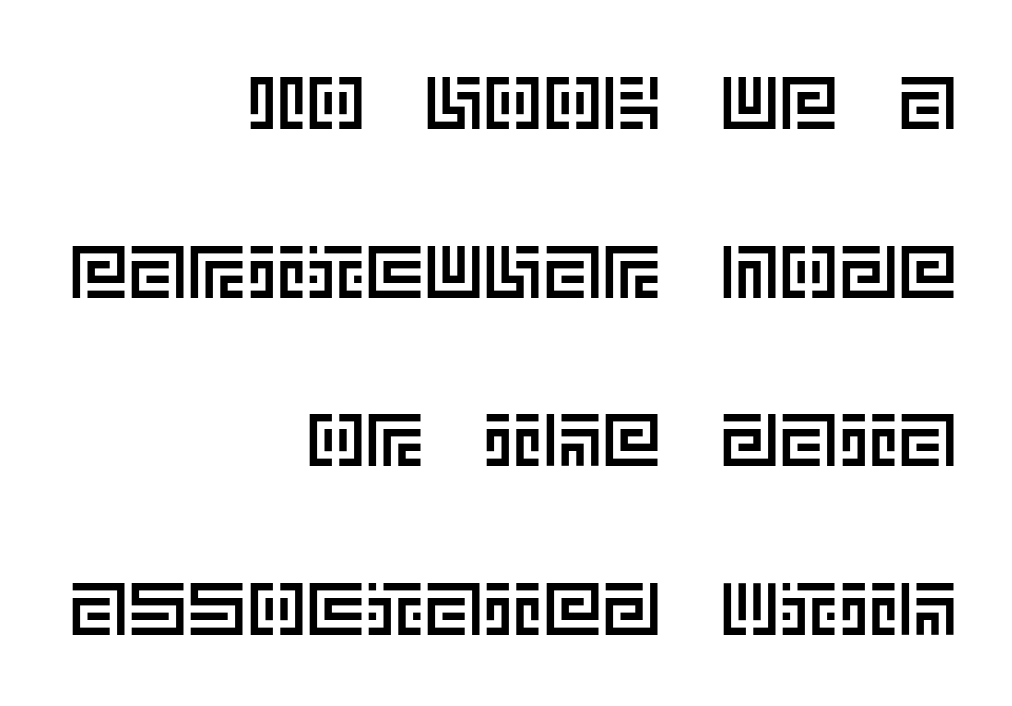
The image shows 74 px text type, upright; set right-aligned, loose line spacing (2.28x), normal letter spacing, not underlined; a large x-height.
